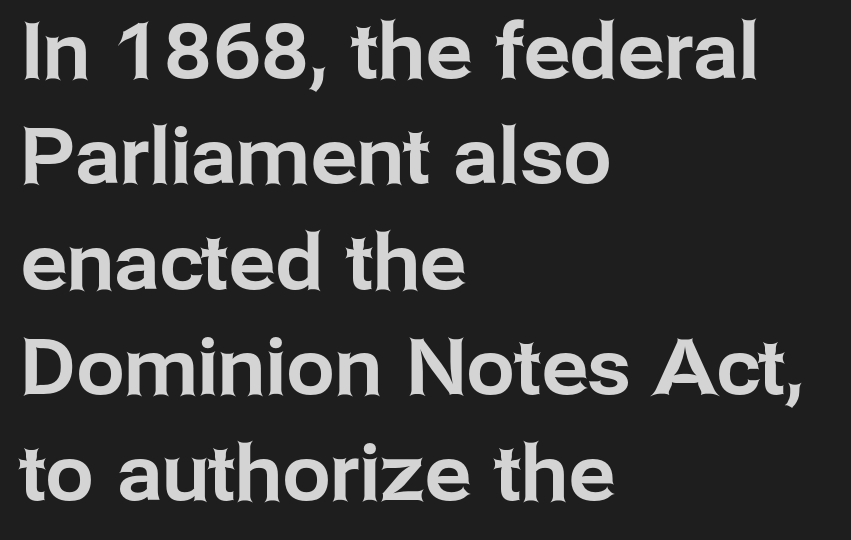
This sample has the flowing, uneven cadence of proportional lettering. Typeset ragged right — the left edge is the straight one. Typographically, this falls in the sans-serif category. Successive baselines arrive at the customary interval. Nobody drew a line under any word here.
